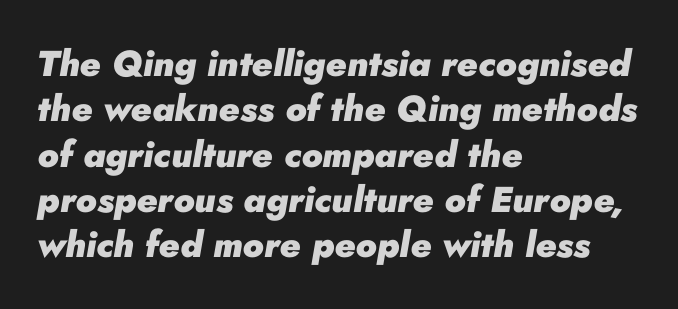
Q: Is the text bold? A: Yes.
Q: Is the text italic (slanted)? A: Yes, it leans right by about 10 degrees.
Q: Is the text underlined? A: No.
Q: How is the paragraph aligned? A: Left-aligned.
Q: Is the spacing between letters normal or unusually wide? A: Normal.
Q: Is the spacing between lines tight, normal or loose? A: Normal.
Q: Width (condensed, normal, or wide)? A: Normal.
Q: Stroke contrast? A: Low.
Q: x-height? A: Small.
Q: Monospaced? A: No.
